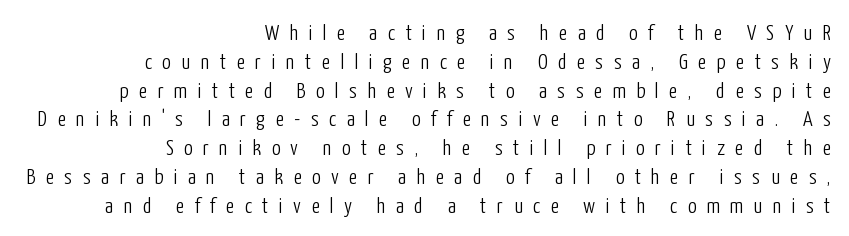
{"italic": "no", "bold": "no", "underline": "no", "align": "right", "line_spacing": "normal", "line_spacing_ratio": 1.31, "letter_spacing": "wide", "letter_spacing_em": 0.47, "glyph_px": 22}
